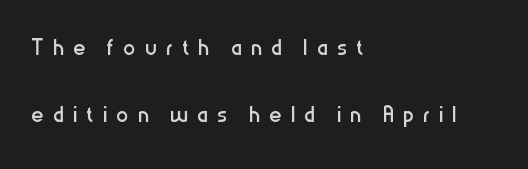
The horizontal fit of the characters is loose and conspicuously gappy. A typesetter would mark this as roman, not italic. Layout note: lines flush left. The glyphs in this specimen are sans serif. Proportional: the letters do not fall into vertical columns. The space beneath each line is pristine and unruled.
